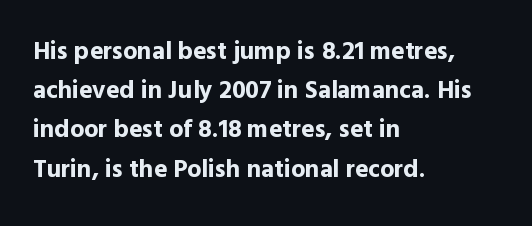
{"italic": "no", "bold": "yes", "underline": "no", "align": "left", "line_spacing": "normal", "line_spacing_ratio": 1.57, "letter_spacing": "normal", "letter_spacing_em": 0.0, "glyph_px": 25}
